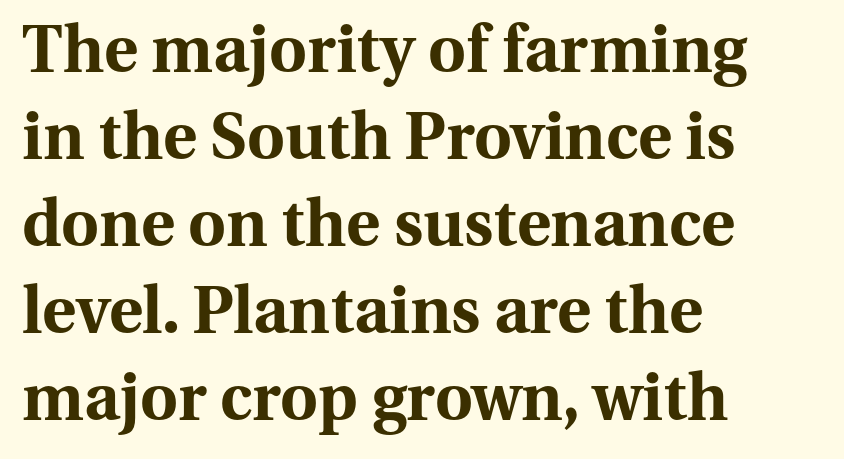
{"serif": "yes", "italic": "no", "bold": "yes", "weight": "bold", "width": "normal", "stroke_contrast": "medium", "x_height": "medium", "monospaced": "no", "underline": "no", "align": "left", "line_spacing": "normal", "line_spacing_ratio": 1.34, "letter_spacing": "normal", "letter_spacing_em": 0.0, "glyph_px": 65}
